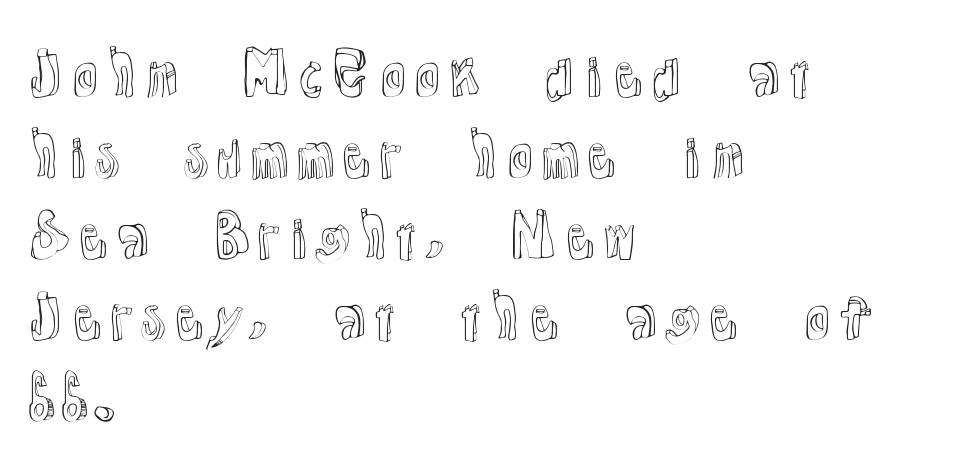
Honestly, the row spacing looks completely unremarkable. If you drew a ruler down the left edge, every line would touch it. The type is set solid horizontally, with unmodified tracking. This sample has the flowing, uneven cadence of proportional lettering. This rendering features lettering with no underline.
